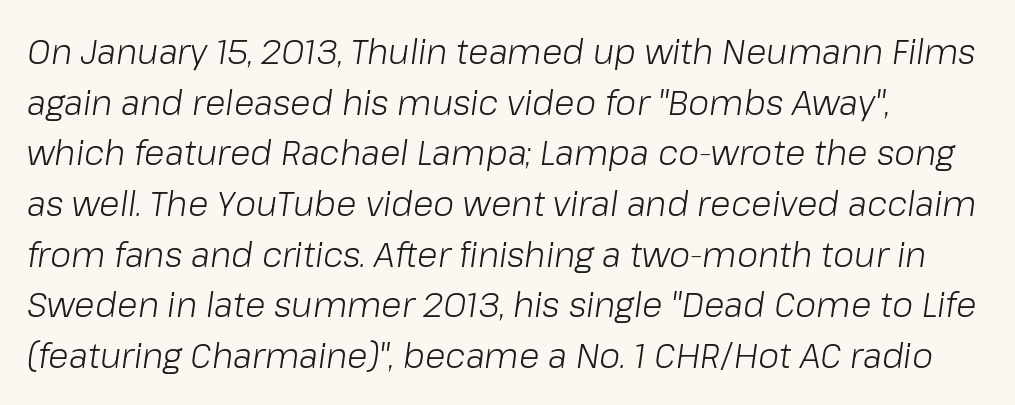
Q: Is the text bold? A: No.
Q: Is the text italic (slanted)? A: Yes, it leans right by about 8 degrees.
Q: Is the text underlined? A: No.
Q: How is the paragraph aligned? A: Left-aligned.
Q: Is the spacing between letters normal or unusually wide? A: Normal.
Q: Is the spacing between lines tight, normal or loose? A: Normal.
Q: Width (condensed, normal, or wide)? A: Normal.
Q: Stroke contrast? A: Low.
Q: x-height? A: Medium.
Q: Monospaced? A: No.
